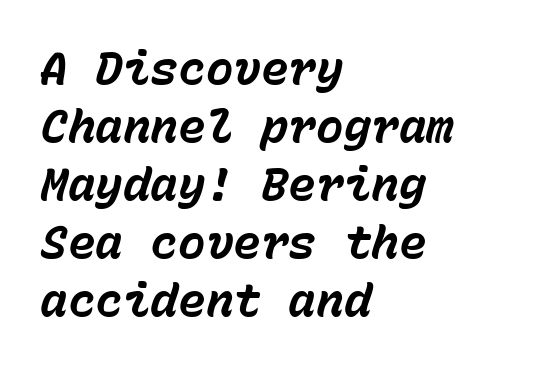
{"italic": "yes", "lean": "right", "slant_degrees": 15, "bold": "yes", "weight": "bold", "width": "normal", "stroke_contrast": "low", "x_height": "medium", "monospaced": "yes", "underline": "no", "align": "left", "line_spacing": "normal", "line_spacing_ratio": 1.26, "letter_spacing": "normal", "letter_spacing_em": 0.0, "glyph_px": 46}
